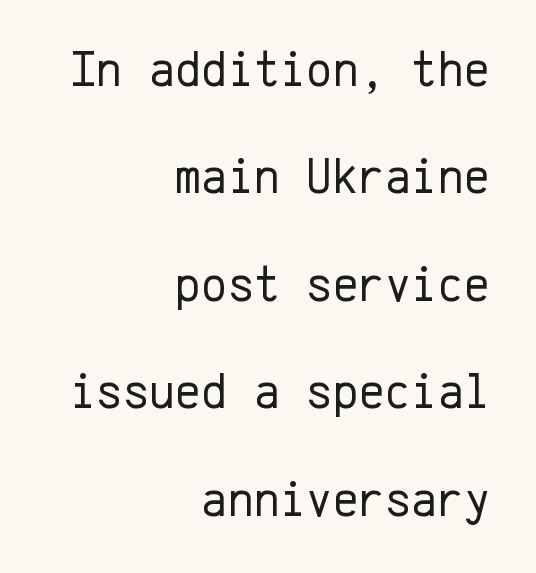
The image shows 50 px regular-weight sans-serif type, upright, monospaced; set right-aligned, loose line spacing (2.15x), normal letter spacing, not underlined; low stroke contrast and a medium x-height.
